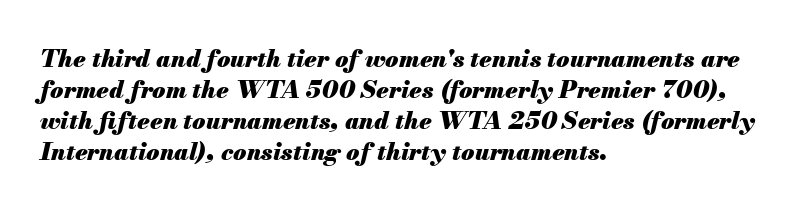
The image shows 24 px bold type, italic (leaning right); set left-aligned, normal line spacing (1.29x), normal letter spacing, not underlined.
